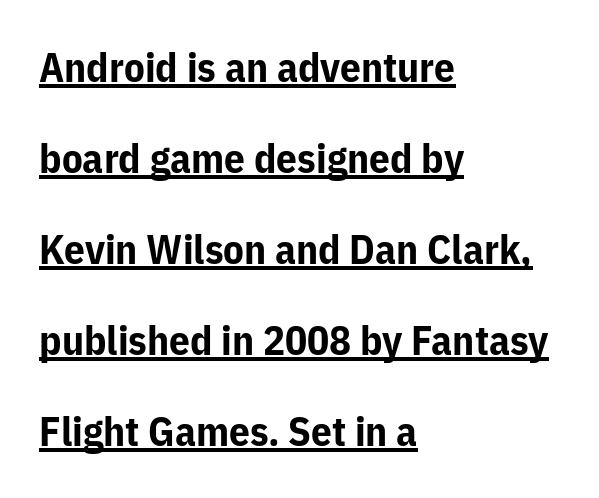
The image shows 41 px bold sans-serif type, upright; set left-aligned, loose line spacing (2.22x), normal letter spacing, underlined; low stroke contrast and a medium x-height.
